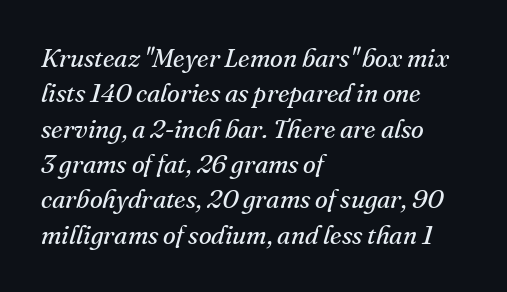
The image shows 26 px text type, italic (leaning right); set left-aligned, normal line spacing (1.36x), normal letter spacing, not underlined.
